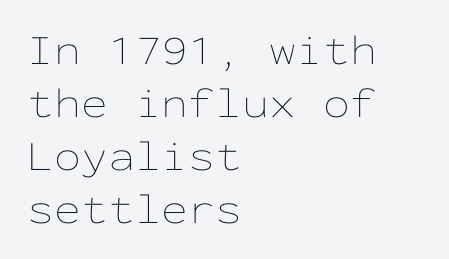
You can tell it's not italic because the verticals are truly vertical. A quiet, ordinary-to-light weight characterises the typeface. The area under the type is left untouched. Teacher's note: observe the even left margin — that is flush-left alignment. Here the glyphs are tracked normally, forming tight word shapes. Each letter, wide or thin by design, is forced into the same width here.
